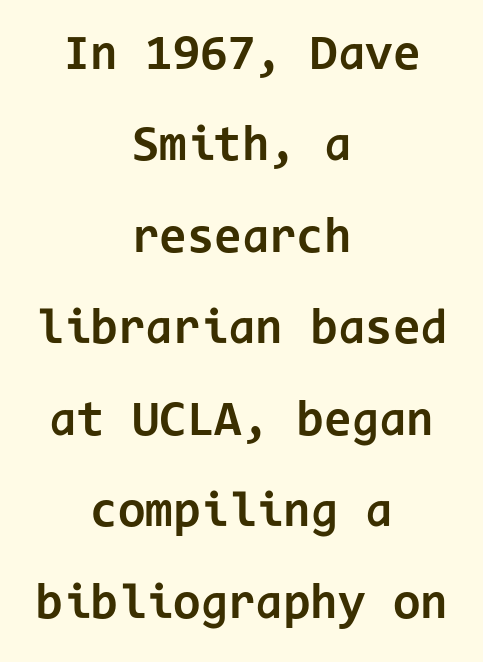
The rendering uses typewriter-style spacing with identical character cells. Typographic density is high because the face is bold. Line starts and ends both wander, symmetrically. When letters stand straight like this, we call the style roman or upright. Type without underlining. Honestly, the letter spacing is just normal — you wouldn't notice it.
